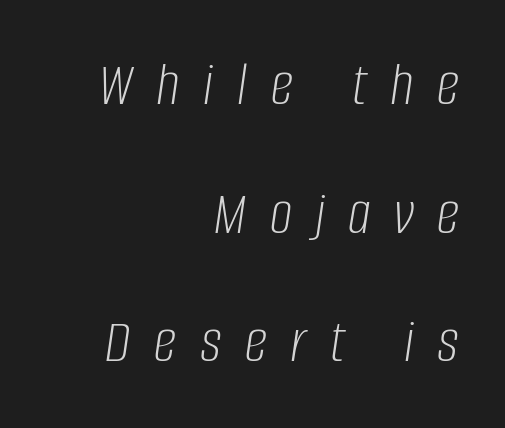
The image shows 64 px light, condensed type, italic (leaning right); set right-aligned, loose line spacing (2.01x), unusually wide letter spacing (+0.37 em), not underlined; low stroke contrast and a large x-height.
